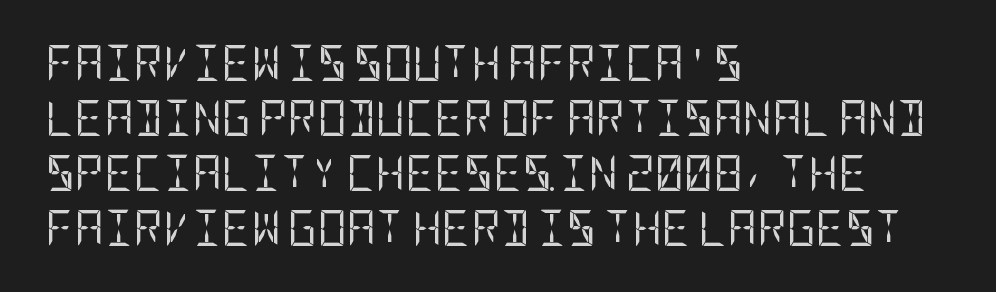
{"serif": "no", "italic": "no", "bold": "no", "weight": "regular", "width": "condensed", "stroke_contrast": "low", "x_height": "large", "underline": "no", "align": "left", "line_spacing": "normal", "line_spacing_ratio": 1.53, "letter_spacing": "normal", "letter_spacing_em": 0.0, "glyph_px": 36}
